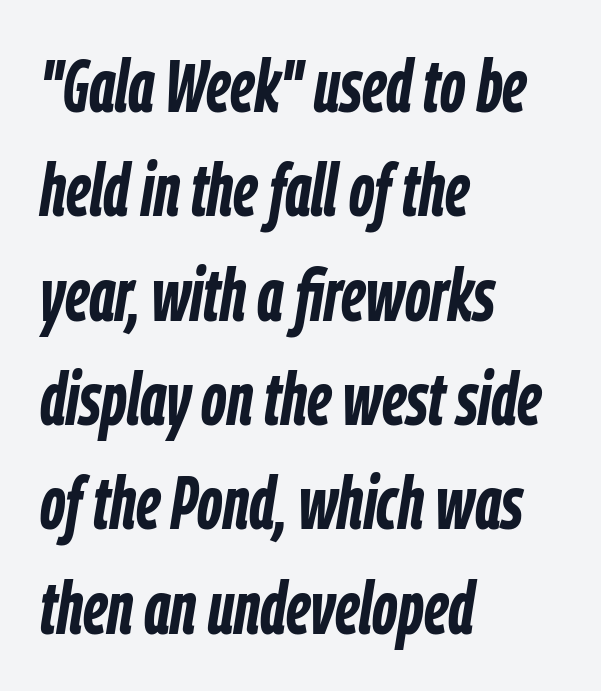
{"italic": "yes", "lean": "right", "slant_degrees": 9, "bold": "yes", "weight": "semibold", "width": "condensed", "stroke_contrast": "low", "x_height": "medium", "monospaced": "no", "underline": "no", "align": "left", "line_spacing": "normal", "line_spacing_ratio": 1.41, "letter_spacing": "normal", "letter_spacing_em": 0.0, "glyph_px": 74}
